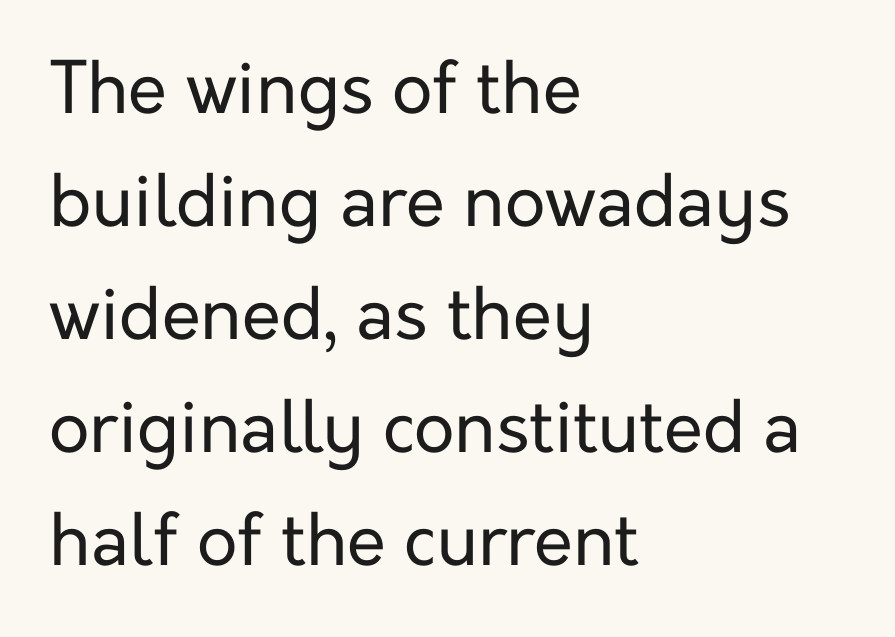
Q: Is the text bold? A: No.
Q: Is the text italic (slanted)? A: No, it is upright.
Q: Is the typeface a serif or a sans-serif typeface? A: Sans-serif.
Q: Is the text underlined? A: No.
Q: How is the paragraph aligned? A: Left-aligned.
Q: Is the spacing between letters normal or unusually wide? A: Normal.
Q: Is the spacing between lines tight, normal or loose? A: Normal.
Q: Width (condensed, normal, or wide)? A: Normal.
Q: Stroke contrast? A: Low.
Q: x-height? A: Medium.
Q: Monospaced? A: No.
